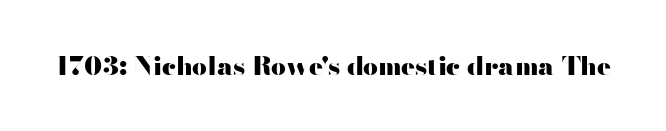
{"italic": "no", "bold": "yes", "underline": "no", "letter_spacing": "normal", "letter_spacing_em": 0.0, "glyph_px": 26}
